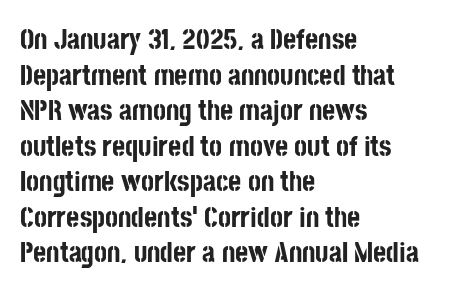
The paragraph has a hard left edge and a soft right edge. Students, observe: this is what conventionally led text looks like. Posture: straight, roman, zero tilt. The face used here is rendered with its standard letterfit. Each letter keeps its own natural width here, so spacing adapts to shape.
